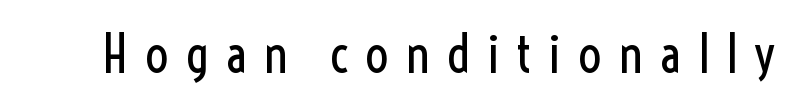
The gaps between neighbouring characters are conspicuously large. The baseline area is clear. You could not count columns in this text — the font is proportionally spaced. Typographically, this falls in the sans-serif category. This sample uses an upright cut, with every glyph sitting square on the baseline.
